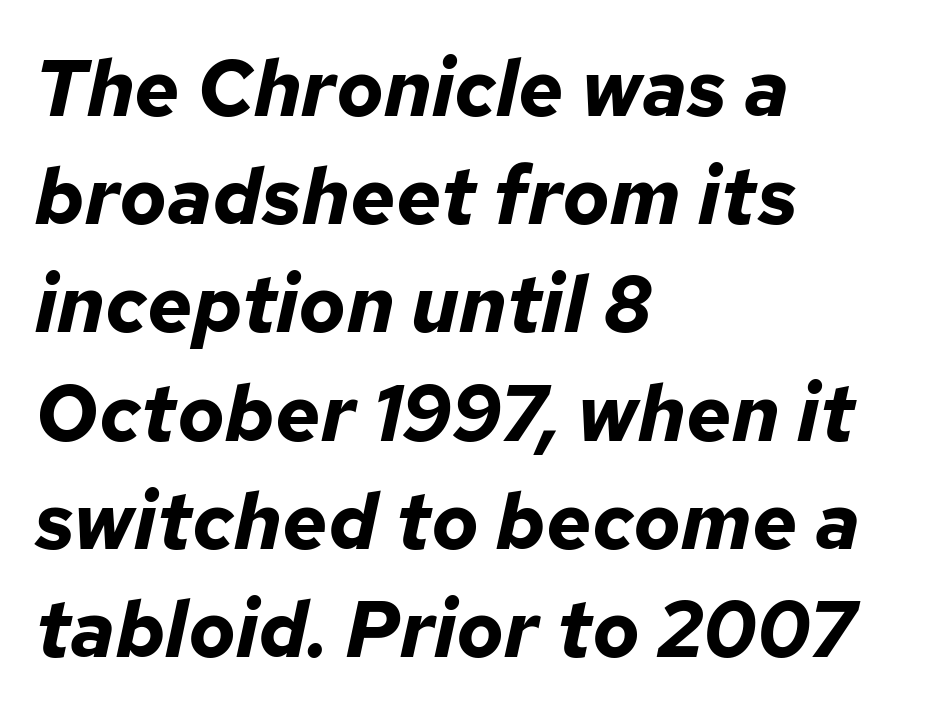
Q: Is the text bold? A: Yes.
Q: Is the text italic (slanted)? A: Yes, it leans right by about 12 degrees.
Q: Is the text underlined? A: No.
Q: How is the paragraph aligned? A: Left-aligned.
Q: Is the spacing between letters normal or unusually wide? A: Normal.
Q: Is the spacing between lines tight, normal or loose? A: Normal.
Q: Width (condensed, normal, or wide)? A: Normal.
Q: Stroke contrast? A: Low.
Q: x-height? A: Medium.
Q: Monospaced? A: No.
